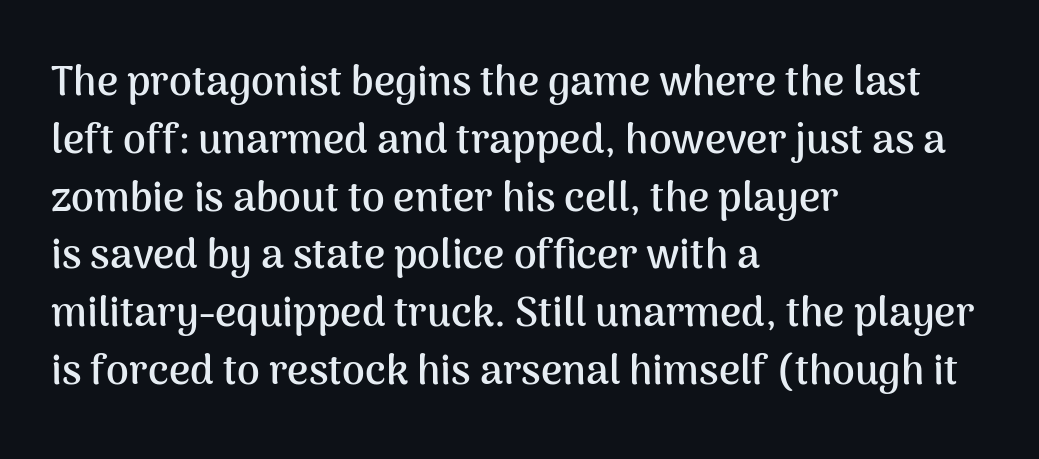
Q: Is the text bold? A: Yes.
Q: Is the text italic (slanted)? A: No, it is upright.
Q: Is the typeface a serif or a sans-serif typeface? A: Sans-serif.
Q: Is the text underlined? A: No.
Q: How is the paragraph aligned? A: Left-aligned.
Q: Is the spacing between letters normal or unusually wide? A: Normal.
Q: Is the spacing between lines tight, normal or loose? A: Normal.
Q: Width (condensed, normal, or wide)? A: Normal.
Q: Stroke contrast? A: Medium.
Q: x-height? A: Medium.
Q: Monospaced? A: No.
